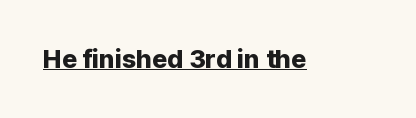
Q: Is the text italic (slanted)? A: No, it is upright.
Q: Is the text underlined? A: Yes.
Q: Is the spacing between letters normal or unusually wide? A: Normal.
